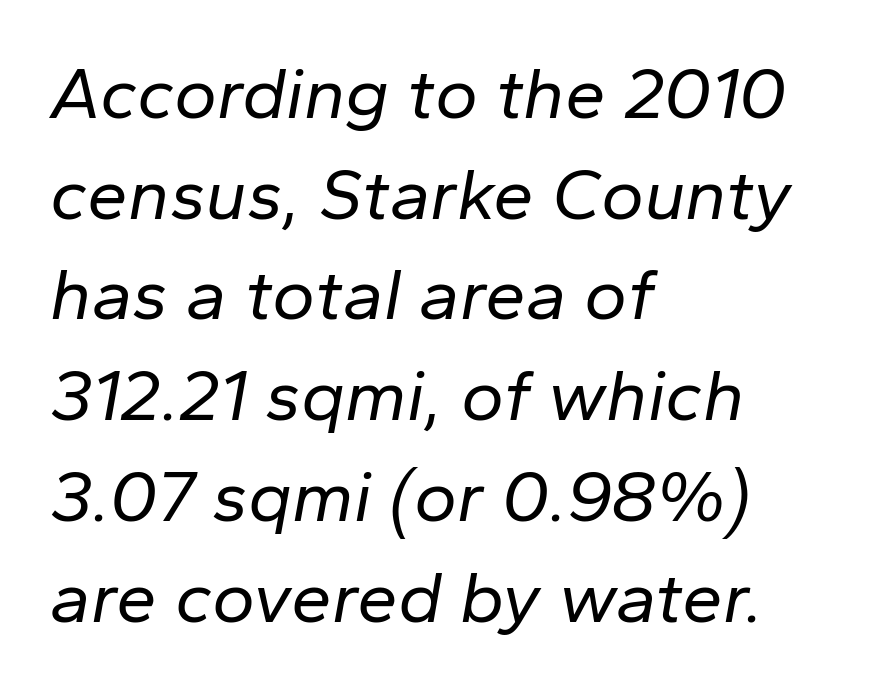
The image shows 73 px regular-weight type, italic (leaning right); set left-aligned, normal line spacing (1.38x), normal letter spacing, not underlined; low stroke contrast and a medium x-height.
